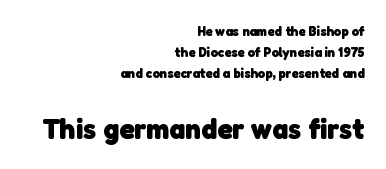
{"serif": "no", "bold": "yes", "weight": "heavy", "width": "normal", "stroke_contrast": "low", "x_height": "medium", "monospaced": "no", "underline": "no", "align": "right", "line_spacing": "normal", "line_spacing_ratio": 1.5, "letter_spacing": "normal", "letter_spacing_em": 0.0, "larger_block": "second", "size_ratio": 2.14, "glyph_px": 30}
